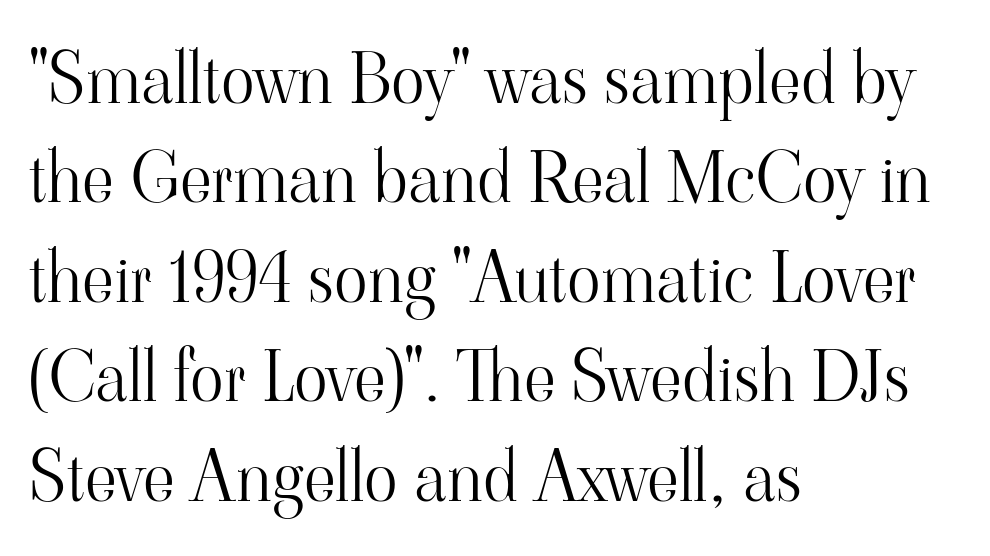
The image shows 70 px light serif type, upright; set left-aligned, normal line spacing (1.42x), normal letter spacing, not underlined; high stroke contrast and a small x-height.
